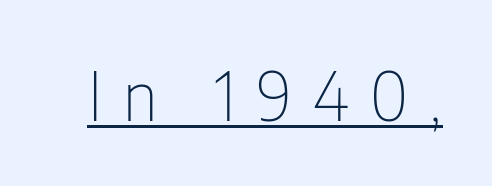
The image shows 68 px thin, condensed sans-serif type, upright; set unusually wide letter spacing (+0.31 em), underlined; low stroke contrast and a medium x-height.
